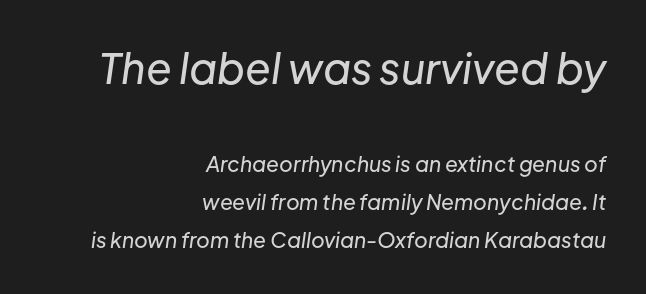
The image shows 42 px text type, italic (leaning right); set right-aligned, line spacing 1.82x, normal letter spacing, not underlined; the first (top) block is 2.0x larger; low stroke contrast and a medium x-height.
